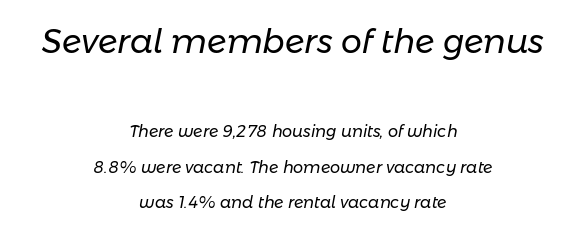
A typesetter would call this zero additional tracking. Weight class: somewhere from thin through regular. Compared with typical paragraphs, the rows here are farther apart. The axis of the letterforms is tilted away from vertical. Which margin do the lines hug? Neither — every line sits in the middle.
